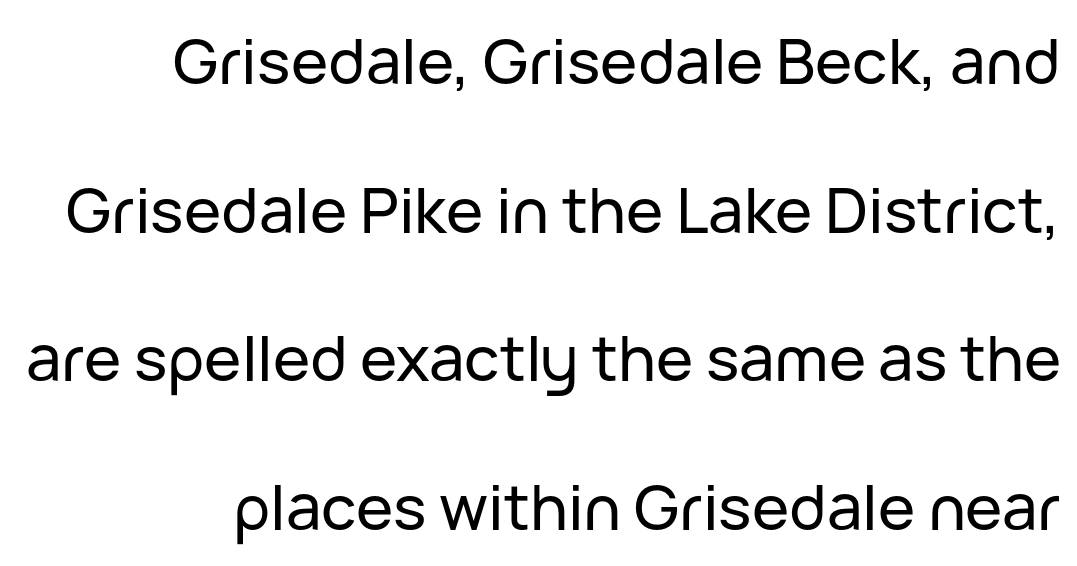
The image shows 63 px sans-serif type, upright; set right-aligned, loose line spacing (2.36x), normal letter spacing, not underlined; low stroke contrast and a medium x-height.
